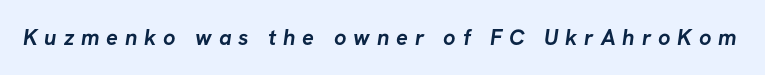
{"bold": "yes", "underline": "no", "letter_spacing": "wide", "letter_spacing_em": 0.31, "glyph_px": 22}
